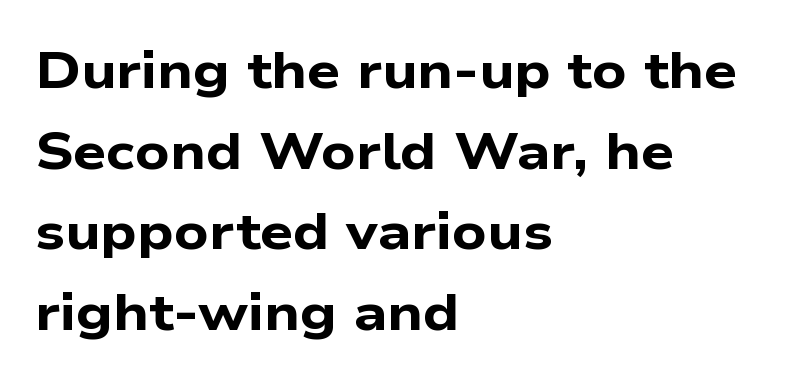
{"serif": "no", "bold": "yes", "weight": "bold", "width": "wide", "stroke_contrast": "low", "x_height": "medium", "monospaced": "no", "underline": "no", "align": "left", "line_spacing": "normal", "line_spacing_ratio": 1.55, "letter_spacing": "normal", "letter_spacing_em": 0.0, "glyph_px": 52}
